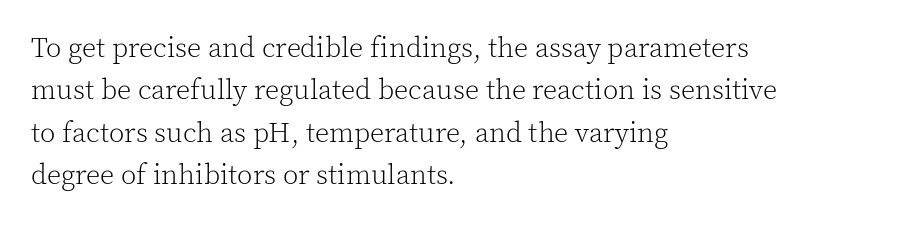
The image shows 28 px light serif type, upright; set left-aligned, normal line spacing (1.51x), normal letter spacing, not underlined; a medium x-height.
